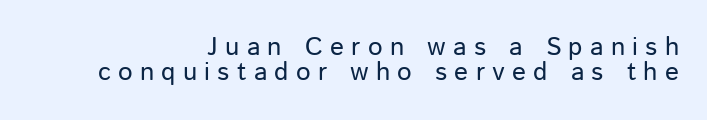
The weight would be labelled regular, book, light, or lighter still. Whoever set this chose condensed vertical rhythm over breathing room. Unlike italic type, these characters show no tilt at all. Notice how the passage keeps a crisp vertical edge on the right only.
